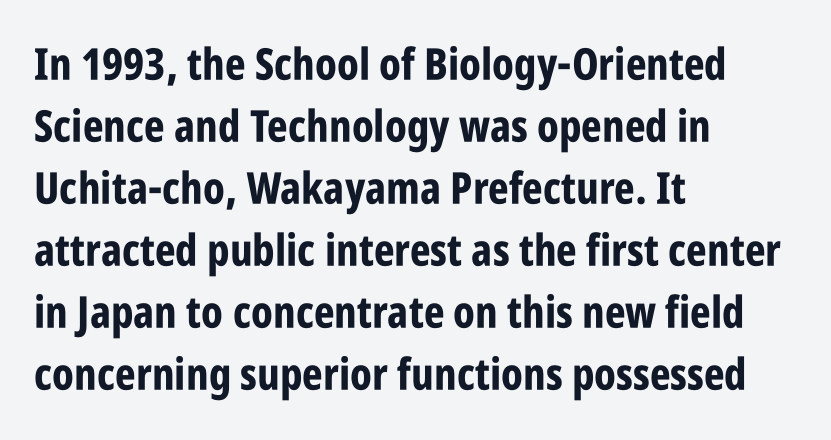
The image shows 44 px bold, condensed sans-serif type, upright; set left-aligned, normal line spacing (1.41x), normal letter spacing, not underlined; low stroke contrast and a large x-height.
